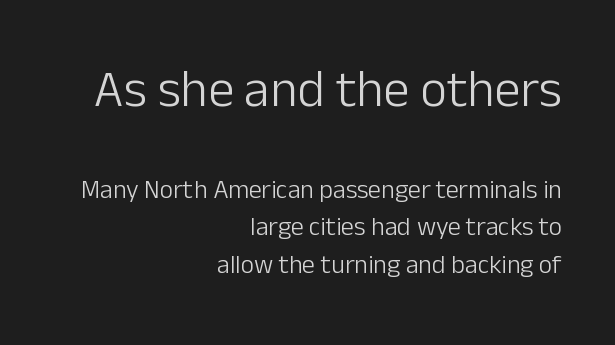
Q: Is the text bold? A: No.
Q: Is the text italic (slanted)? A: No, it is upright.
Q: Is the typeface a serif or a sans-serif typeface? A: Sans-serif.
Q: Is the text underlined? A: No.
Q: How is the paragraph aligned? A: Right-aligned.
Q: Is the spacing between letters normal or unusually wide? A: Normal.
Q: Is the spacing between lines tight, normal or loose? A: Normal.
Q: Which block of text is set in a larger size, the first (top) or the second (bottom)? A: The first (top) one.
Q: Width (condensed, normal, or wide)? A: Normal.
Q: Stroke contrast? A: Low.
Q: x-height? A: Medium.
Q: Monospaced? A: No.
